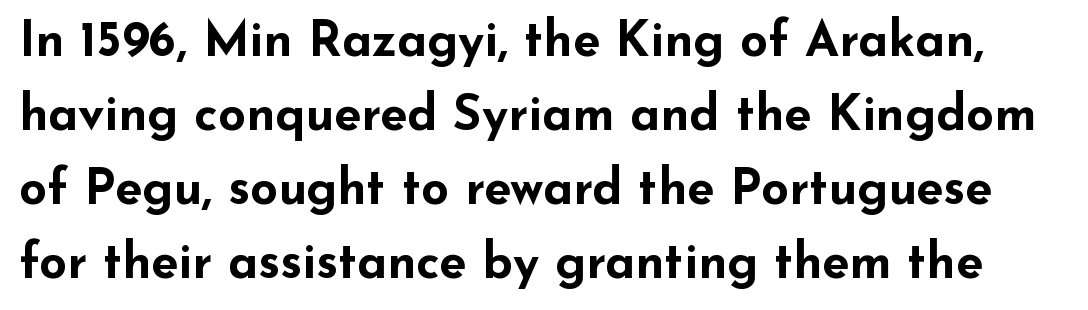
Q: Is the text bold? A: Yes.
Q: Is the text italic (slanted)? A: No, it is upright.
Q: Is the typeface a serif or a sans-serif typeface? A: Sans-serif.
Q: Is the text underlined? A: No.
Q: Is the spacing between letters normal or unusually wide? A: Normal.
Q: Is the spacing between lines tight, normal or loose? A: Normal.
Q: Width (condensed, normal, or wide)? A: Wide.
Q: Stroke contrast? A: Low.
Q: x-height? A: Small.
Q: Monospaced? A: No.
